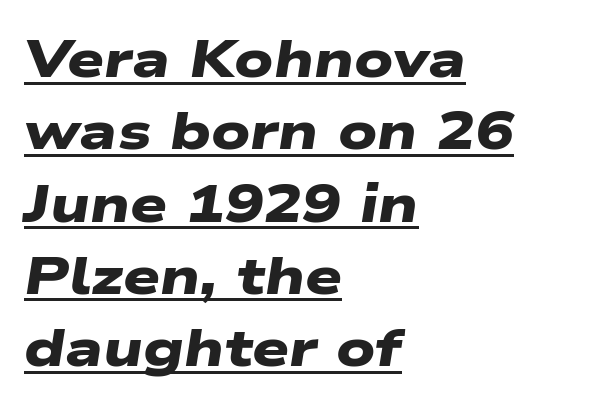
Q: Is the text bold? A: Yes.
Q: Is the typeface a serif or a sans-serif typeface? A: Sans-serif.
Q: Is the text underlined? A: Yes.
Q: How is the paragraph aligned? A: Left-aligned.
Q: Is the spacing between letters normal or unusually wide? A: Normal.
Q: Is the spacing between lines tight, normal or loose? A: Normal.
Q: Width (condensed, normal, or wide)? A: Wide.
Q: Stroke contrast? A: Low.
Q: x-height? A: Medium.
Q: Monospaced? A: No.
